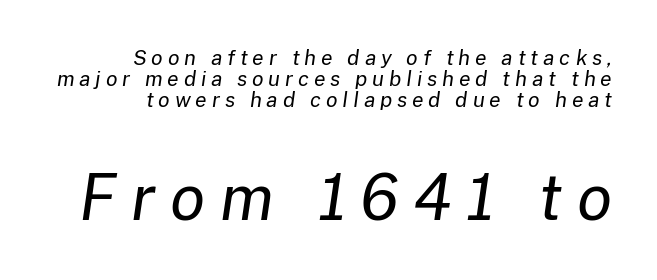
A typesetter would call this proportional, since set widths differ per character. Small over large — that's the arrangement of the two blocks here. Students, note that the glyphs here are deliberately spaced far apart. Anything drawn beneath the words? Only blank space. The cut favours lightness, reaching ordinary text weight at its darkest.
